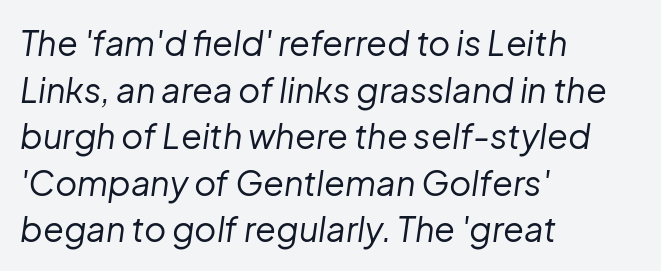
The space directly below the letters is spotless. The rendering anchors every line to the left-hand side. Compared with ordinary roman type, these characters are visibly tilted. Vertically, the passage feels balanced, rows spaced as you'd expect.
